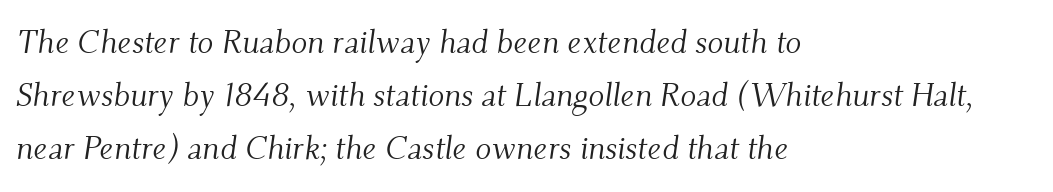
{"serif": "yes", "italic": "yes", "lean": "right", "slant_degrees": 9, "bold": "no", "weight": "light", "width": "normal", "stroke_contrast": "medium", "x_height": "small", "monospaced": "no", "underline": "no", "align": "left", "line_spacing": "normal", "line_spacing_ratio": 1.6, "letter_spacing": "normal", "letter_spacing_em": 0.0, "glyph_px": 33}
